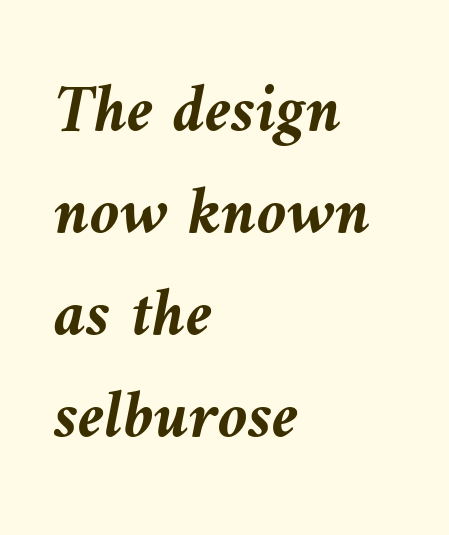
You can tell it's italic because the verticals aren't actually vertical. Notice how the passage keeps a crisp vertical edge on the left only. Its strokes are broad and dark, the hallmark of bold type. Spacing verdict: proportional, widths tailored to each character. The rendering uses a moderate line-height, typical for paragraphs. How are the letters spaced? Ordinarily, with no added tracking.
